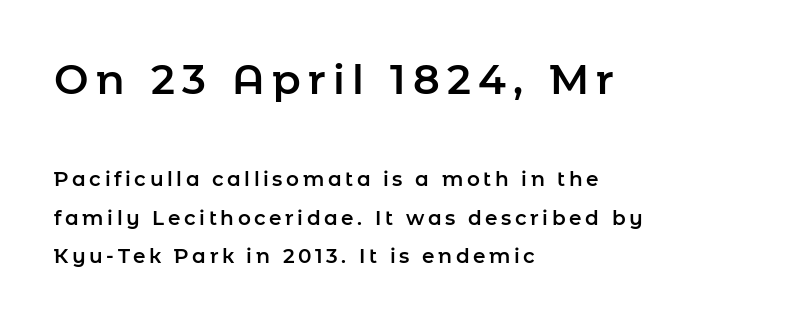
Q: Is the text italic (slanted)? A: No, it is upright.
Q: Is the typeface a serif or a sans-serif typeface? A: Sans-serif.
Q: Is the text underlined? A: No.
Q: How is the paragraph aligned? A: Left-aligned.
Q: Is the spacing between lines tight, normal or loose? A: Loose.
Q: Which block of text is set in a larger size, the first (top) or the second (bottom)? A: The first (top) one.
Q: Width (condensed, normal, or wide)? A: Normal.
Q: Stroke contrast? A: Low.
Q: x-height? A: Medium.
Q: Monospaced? A: No.
